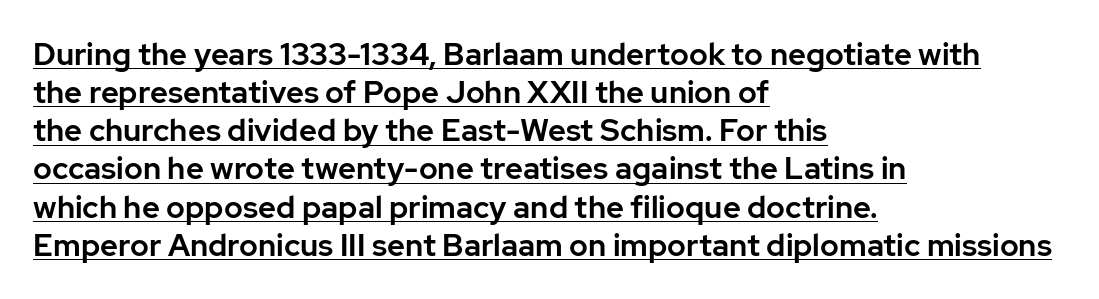
The image shows 31 px sans-serif type, upright; set left-aligned, line spacing 1.23x, normal letter spacing, underlined; low stroke contrast and a medium x-height.
